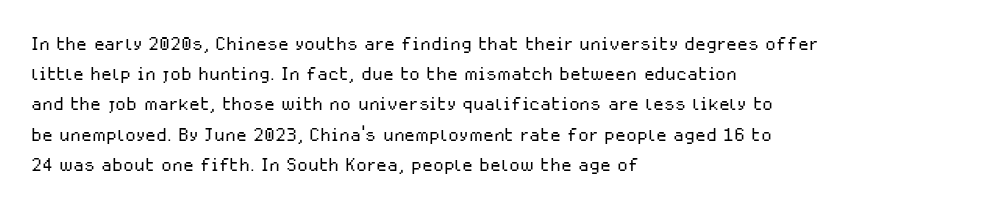
Q: Is the text bold? A: No.
Q: Is the text italic (slanted)? A: No, it is upright.
Q: Is the text underlined? A: No.
Q: How is the paragraph aligned? A: Left-aligned.
Q: Is the spacing between letters normal or unusually wide? A: Normal.
